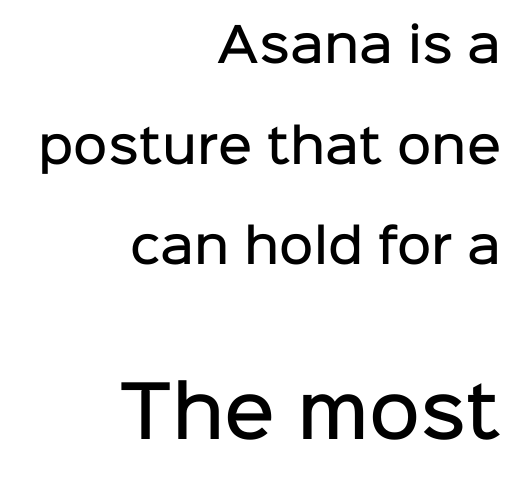
The designer gave the closing block more size than the opening block. Do the letters lean? They stand straight. Tracking here is standard; glyphs follow each other at the usual distance. The space beneath each line is pristine and unruled.
